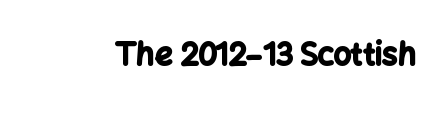
{"serif": "no", "italic": "no", "bold": "yes", "weight": "bold", "width": "normal", "stroke_contrast": "low", "x_height": "medium", "monospaced": "no", "underline": "no", "letter_spacing": "normal", "letter_spacing_em": 0.0, "glyph_px": 31}
